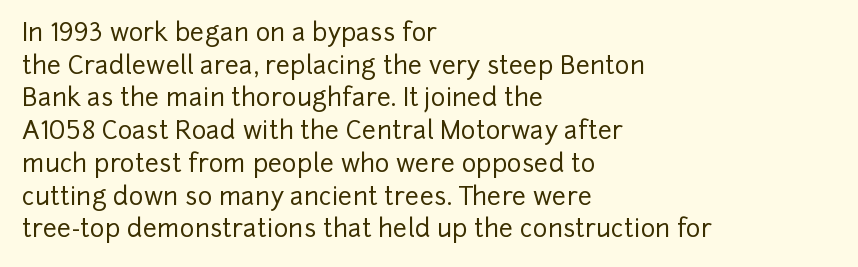
The tracking reads as untouched default to a designer's eye. Has an underline been added? It has not. Where is the straight margin? On the left. A typesetter would call this leading conventional body-copy spacing.
